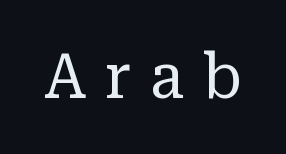
Between one letter and the next there's a generous, obvious gap. Varying glyph widths throughout — classic text-font behaviour. Does the type have serifs? Yes, each stem ends in a small foot. Do the letters lean? They stand straight.
